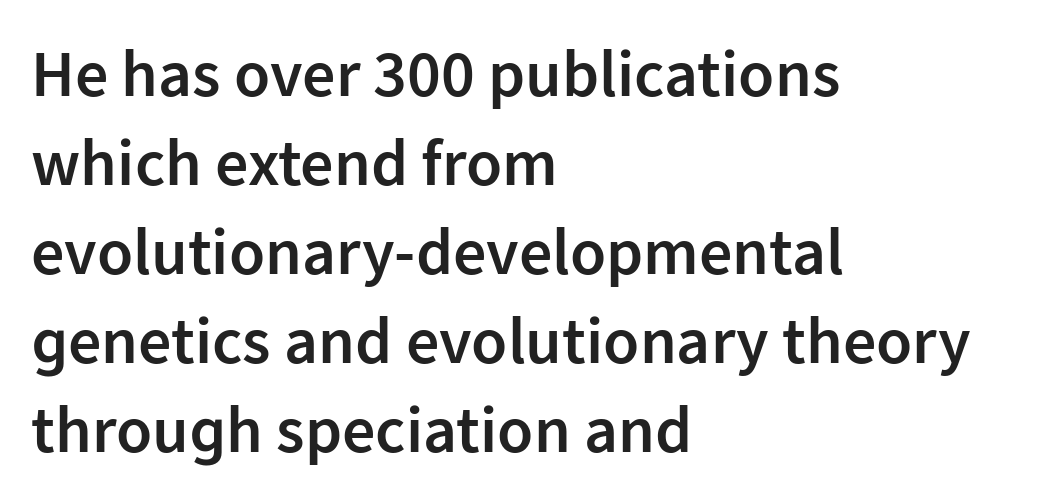
Line beginnings align vertically; line endings do not. In terms of leading, this rendering sits right in the middle. Is this a fixed-width face? No — the glyphs have proportional, varying widths. These lines are composed in type without serifs. Nobody touched the tracking dial on this one. Clear beneath every line of the passage.
